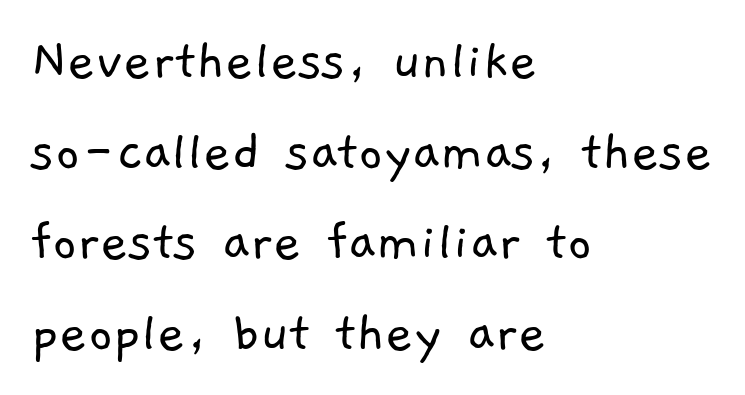
Q: Is the text bold? A: No.
Q: Is the typeface a serif or a sans-serif typeface? A: Sans-serif.
Q: Is the text underlined? A: No.
Q: How is the paragraph aligned? A: Left-aligned.
Q: Is the spacing between letters normal or unusually wide? A: Normal.
Q: Is the spacing between lines tight, normal or loose? A: Normal.
Q: Width (condensed, normal, or wide)? A: Normal.
Q: Stroke contrast? A: Low.
Q: x-height? A: Medium.
Q: Monospaced? A: No.
